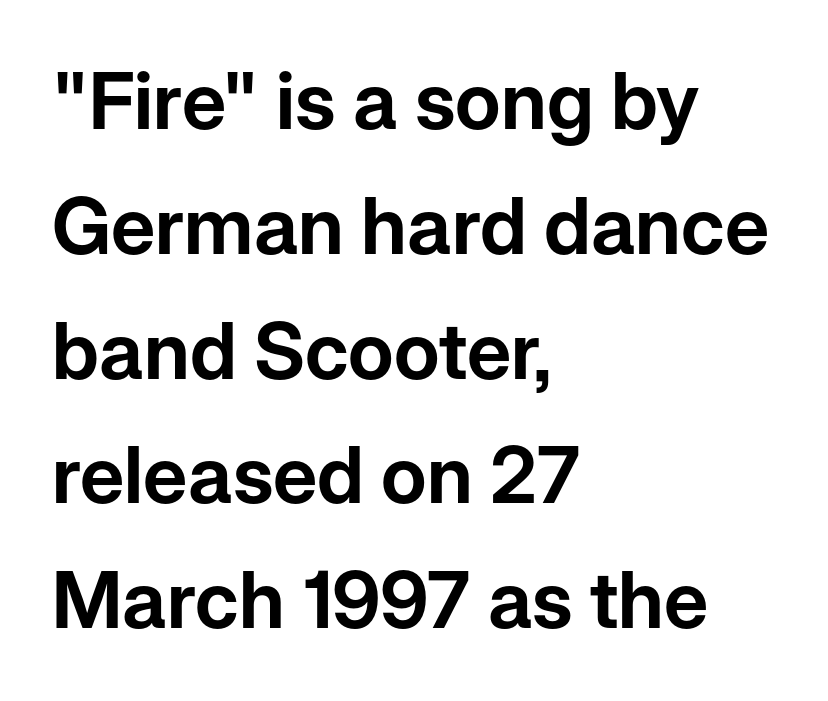
Ascenders rise straight up at ninety degrees. Horizontal alignment here is leftward, the default for most running prose. The rows are spaced the way most documents space them. Honestly, the letter spacing is just normal — you wouldn't notice it. The string is rendered with underlining switched off. The rendering uses natural spacing where letterforms have individual widths.
